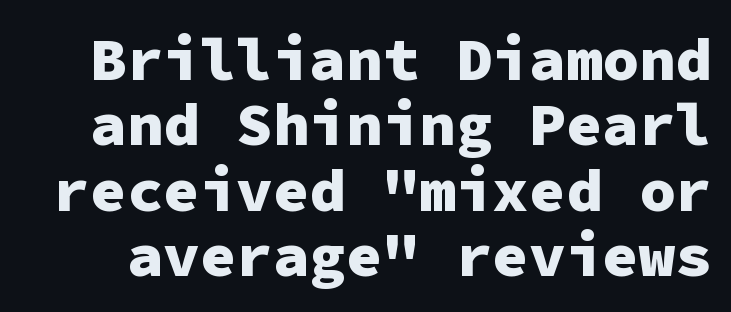
Very little white space separates one row of letters from the next. Strokes here are thick enough to call this a true bold. These lines keep a tight, regular rhythm from letter to letter. Characters remain perfectly vertical along every line. Beneath every word, the page is bare.
